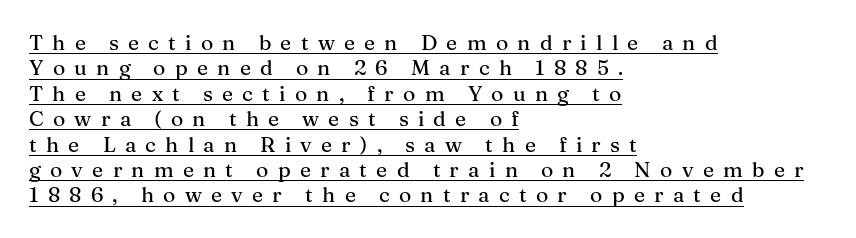
{"italic": "no", "underline": "yes", "align": "left", "line_spacing_ratio": 1.21, "letter_spacing": "wide", "letter_spacing_em": 0.44, "glyph_px": 21}
